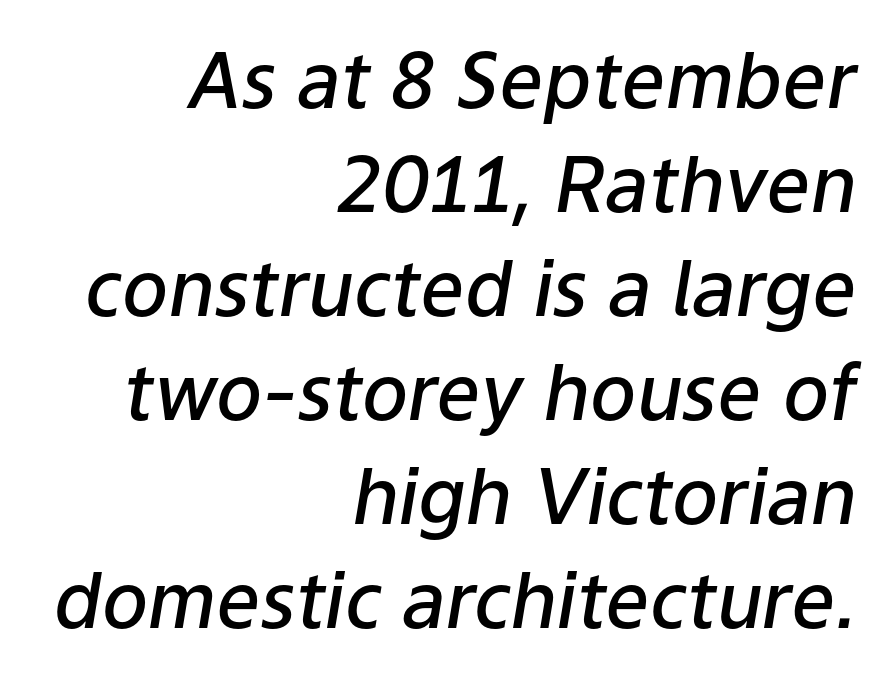
The image shows 77 px semibold type, italic (leaning right); set right-aligned, normal line spacing (1.35x), normal letter spacing, not underlined; low stroke contrast and a medium x-height.
